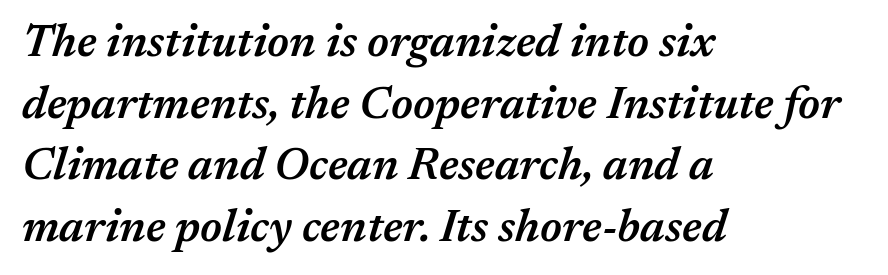
The typesetter chose a ragged-right arrangement here. In terms of posture, this sample is oblique. The string is rendered with underlining switched off. These lines carry some extra weight — a demibold, not a full bold. Vertically, the passage feels balanced, rows spaced as you'd expect. Caption: standard tracking, unaltered.
